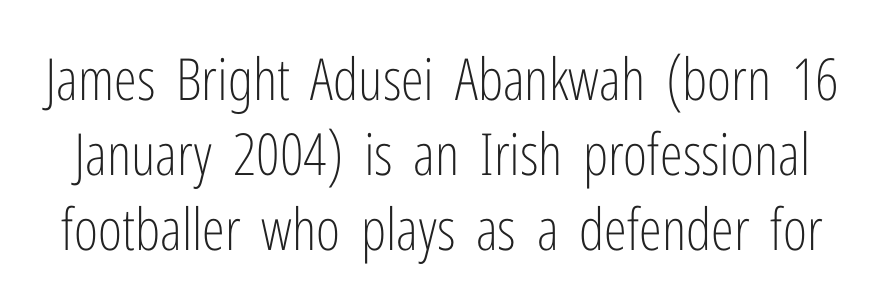
{"serif": "no", "italic": "no", "bold": "no", "weight": "light", "width": "condensed", "stroke_contrast": "low", "x_height": "medium", "monospaced": "no", "underline": "no", "line_spacing": "normal", "line_spacing_ratio": 1.29, "letter_spacing": "normal", "letter_spacing_em": 0.0, "glyph_px": 58}
